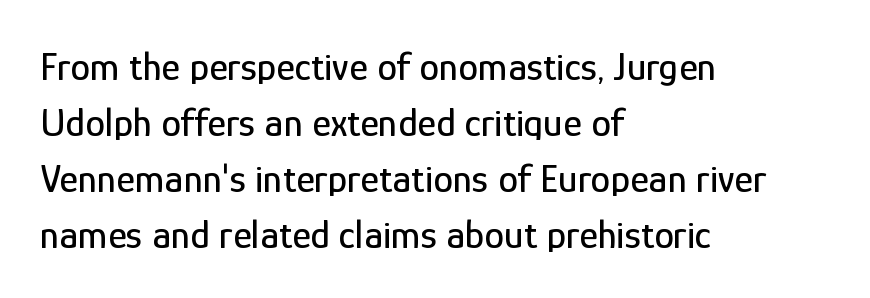
The image shows 40 px condensed sans-serif type, upright; set left-aligned, normal line spacing (1.4x), normal letter spacing, not underlined; low stroke contrast and a medium x-height.
